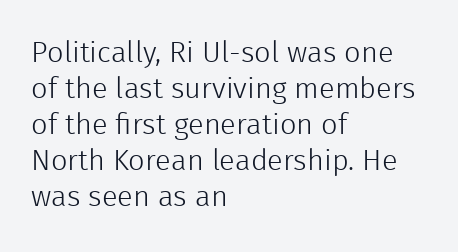
{"serif": "no", "italic": "no", "bold": "no", "weight": "light", "width": "normal", "x_height": "medium", "monospaced": "no", "underline": "no", "align": "left", "line_spacing_ratio": 1.24, "letter_spacing": "normal", "letter_spacing_em": 0.0, "glyph_px": 29}
